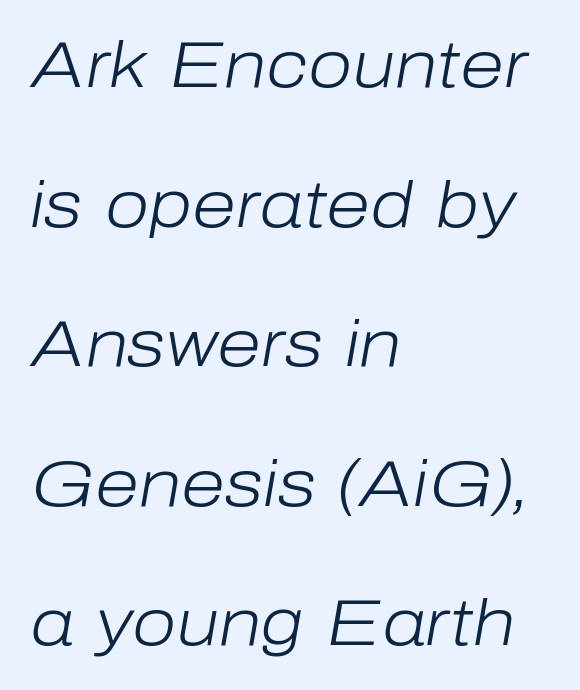
{"italic": "yes", "lean": "right", "slant_degrees": 10, "bold": "no", "weight": "light", "width": "normal", "stroke_contrast": "low", "x_height": "medium", "monospaced": "no", "underline": "no", "align": "left", "line_spacing": "loose", "line_spacing_ratio": 2.18, "letter_spacing": "normal", "letter_spacing_em": 0.0, "glyph_px": 64}
